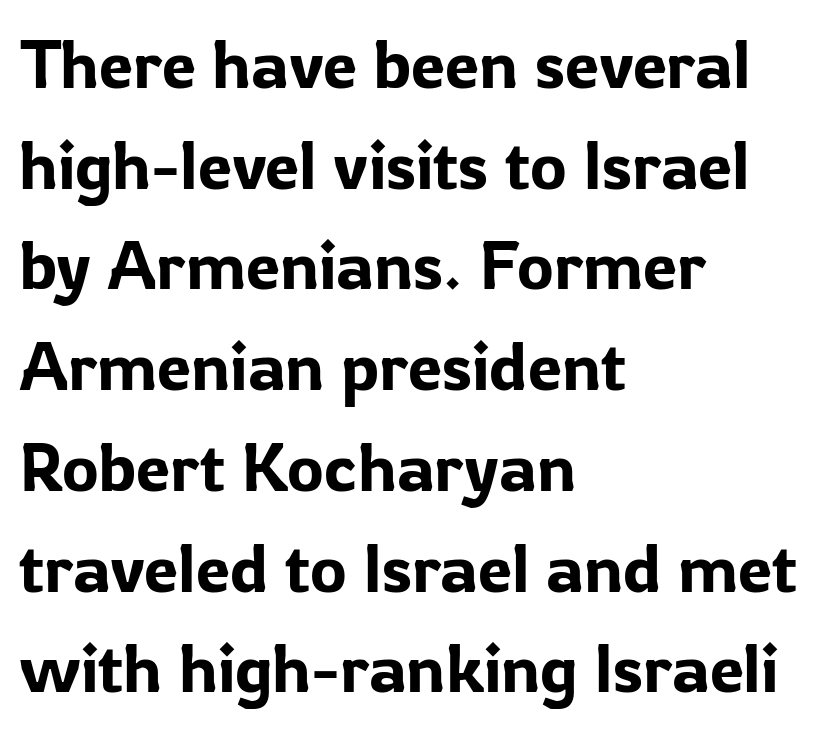
Q: Is the text italic (slanted)? A: No, it is upright.
Q: Is the typeface a serif or a sans-serif typeface? A: Sans-serif.
Q: Is the text underlined? A: No.
Q: How is the paragraph aligned? A: Left-aligned.
Q: Is the spacing between letters normal or unusually wide? A: Normal.
Q: Is the spacing between lines tight, normal or loose? A: Normal.
Q: Width (condensed, normal, or wide)? A: Normal.
Q: Stroke contrast? A: Low.
Q: x-height? A: Medium.
Q: Monospaced? A: No.
